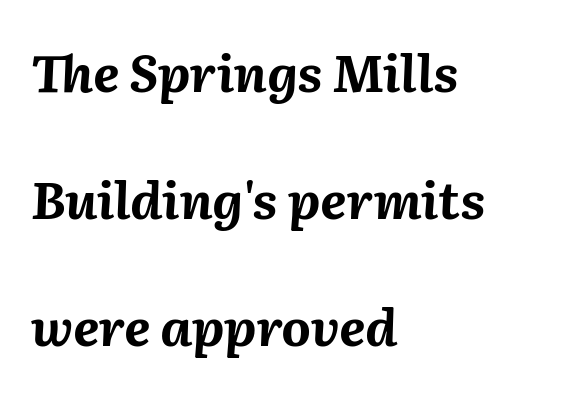
Do the characters align in a grid? No, the font is proportional. Whoever set this chose breathing room over compactness in the vertical rhythm. The lines in this sample share a left origin and differ only in where they stop. Set as a true bold cut, around the 700 mark.
